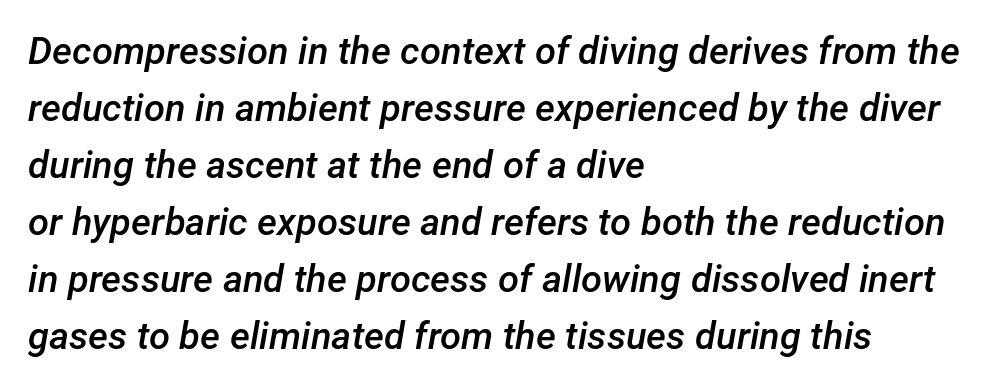
This sample keeps an unexceptional amount of space between lines. Glyph-to-glyph distance matches everyday printed text. Style check: oblique. Each row of text sits above clean, open space. This is moderately heavy type, rendered in semibold.
